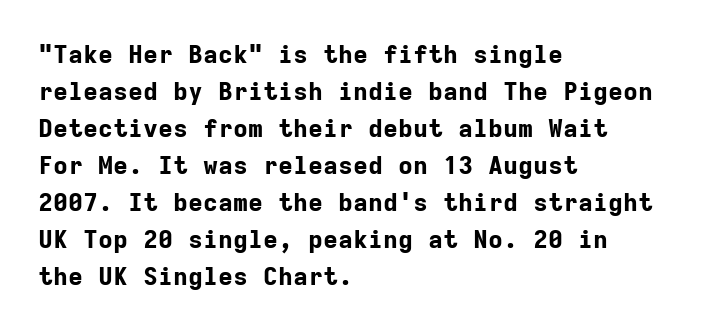
{"italic": "no", "bold": "yes", "underline": "no", "align": "left", "line_spacing": "normal", "line_spacing_ratio": 1.48, "letter_spacing": "normal", "letter_spacing_em": 0.0, "glyph_px": 25}
